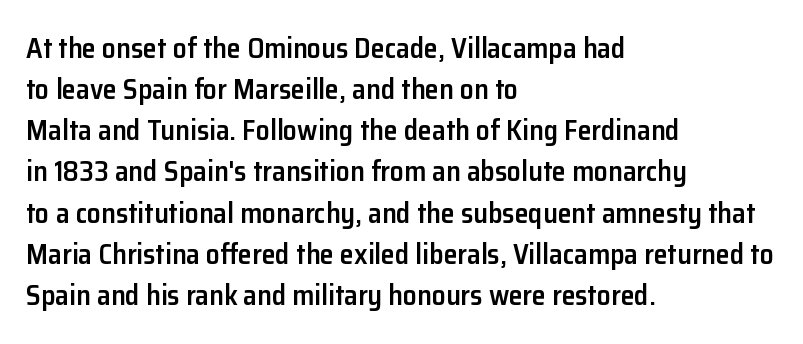
Caption: standard tracking, unaltered. Grotesque or geometric, the face here clearly has no serifs. The letters stand upright; this is a roman face. How heavy is the stroke? Medium-heavy — a semibold, shy of bold. Reading down the column, the eye jumps a familiar distance to each next line. The passage shown is not underscored anywhere.
